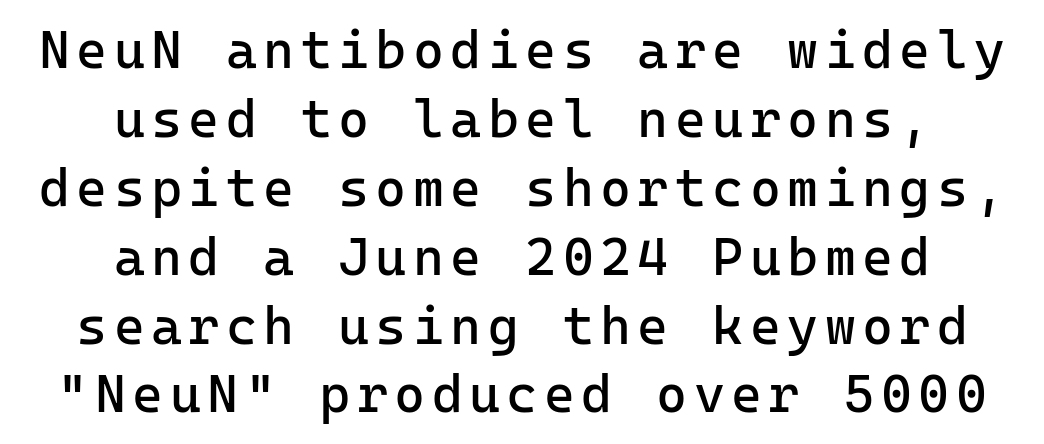
Q: Is the text bold? A: No.
Q: Is the text italic (slanted)? A: No, it is upright.
Q: Is the typeface a serif or a sans-serif typeface? A: Sans-serif.
Q: Is the text underlined? A: No.
Q: How is the paragraph aligned? A: Centered.
Q: Is the spacing between lines tight, normal or loose? A: Normal.
Q: Width (condensed, normal, or wide)? A: Normal.
Q: Stroke contrast? A: Low.
Q: x-height? A: Medium.
